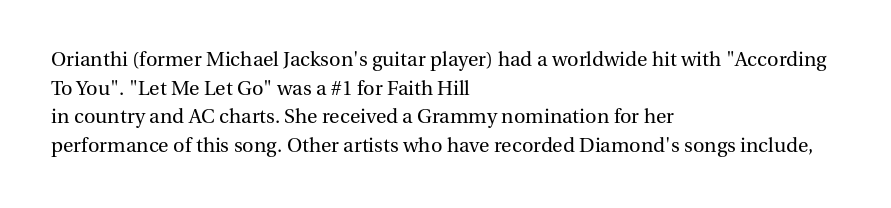
{"italic": "no", "bold": "no", "underline": "no", "align": "left", "line_spacing": "normal", "line_spacing_ratio": 1.43, "letter_spacing": "normal", "letter_spacing_em": 0.0, "glyph_px": 20}
